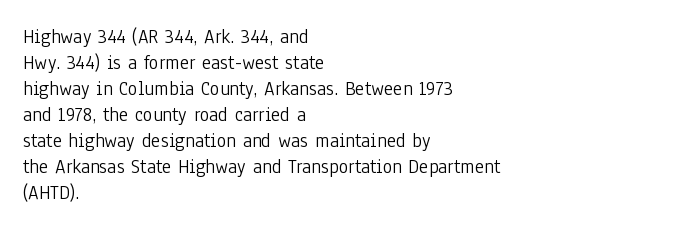
The image shows 20 px text type, upright; set left-aligned, normal line spacing (1.3x), normal letter spacing, not underlined.
